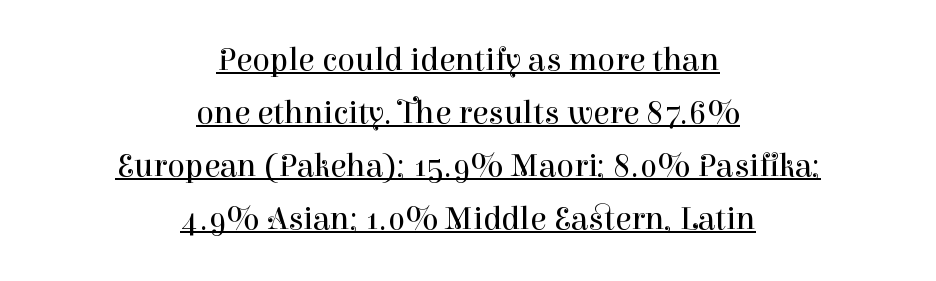
The image shows 33 px regular-weight serif type, upright; set centered, normal line spacing (1.61x), normal letter spacing, underlined; high stroke contrast and a medium x-height.
